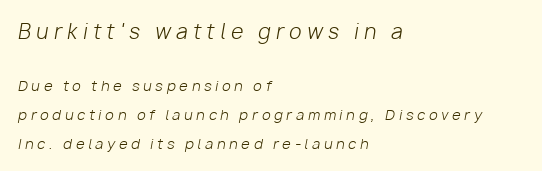
{"italic": "yes", "lean": "right", "slant_degrees": 10, "bold": "no", "underline": "no", "align": "left", "line_spacing": "loose", "line_spacing_ratio": 2.08, "letter_spacing": "wide", "letter_spacing_em": 0.27, "larger_block": "first", "size_ratio": 1.43, "glyph_px": 20}
